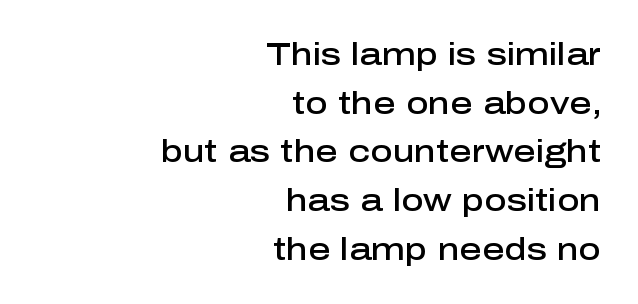
Firm but not heavy-handed strokes: this text is semibold. The letters carry no serifs — their stems end cleanly without finishing strokes. Bare-footed words on every line. The rendering uses a moderate line-height, typical for paragraphs. Typeset ragged left — the right edge is the straight one. The typography opts for an upright posture over an oblique one.
